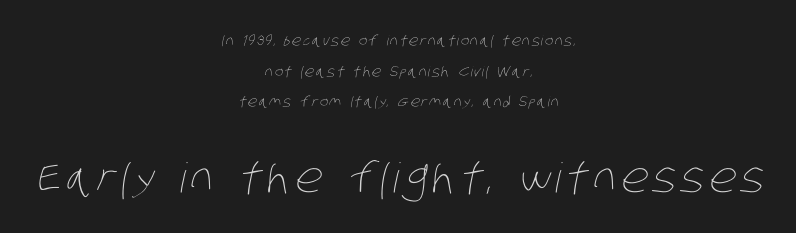
{"bold": "no", "weight": "thin", "width": "condensed", "stroke_contrast": "low", "x_height": "large", "monospaced": "no", "underline": "no", "align": "center", "line_spacing": "loose", "line_spacing_ratio": 2.19, "larger_block": "second", "size_ratio": 2.93, "glyph_px": 41}
